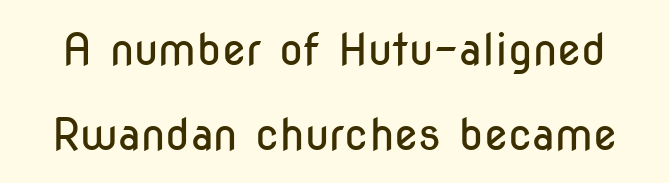
A quiet, ordinary-to-light weight characterises the typeface. The rendering uses natural spacing where letterforms have individual widths. Ascenders rise straight up at ninety degrees. The rendering uses a large line-height, opening up the rows. Typographically, this falls in the sans-serif category. The passage shown is not underscored anywhere.
